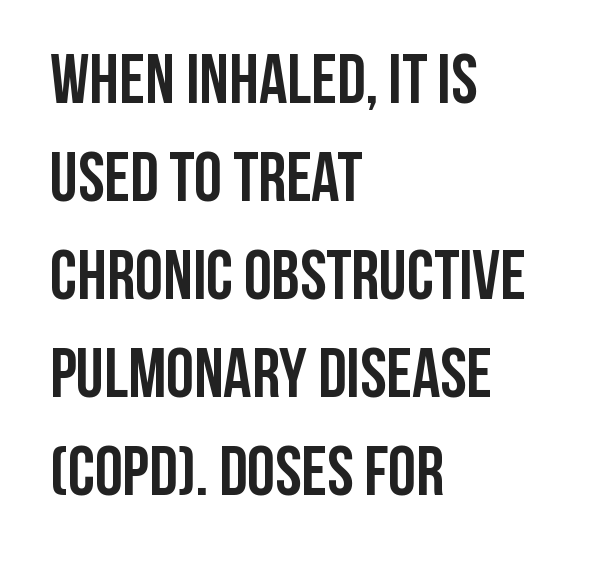
Q: Is the text bold? A: Yes.
Q: Is the text italic (slanted)? A: No, it is upright.
Q: Is the typeface a serif or a sans-serif typeface? A: Sans-serif.
Q: Is the text underlined? A: No.
Q: How is the paragraph aligned? A: Left-aligned.
Q: Is the spacing between letters normal or unusually wide? A: Normal.
Q: Is the spacing between lines tight, normal or loose? A: Normal.
Q: Width (condensed, normal, or wide)? A: Condensed.
Q: Stroke contrast? A: Low.
Q: x-height? A: Large.
Q: Monospaced? A: No.
